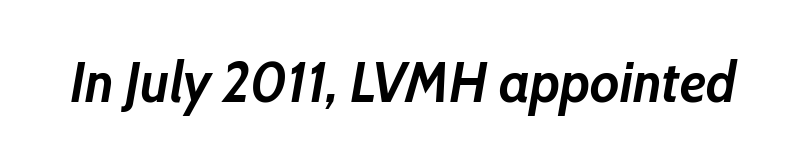
{"italic": "yes", "lean": "right", "slant_degrees": 10, "bold": "yes", "weight": "semibold", "width": "normal", "stroke_contrast": "low", "x_height": "medium", "monospaced": "no", "underline": "no", "letter_spacing": "normal", "letter_spacing_em": 0.0, "glyph_px": 56}
